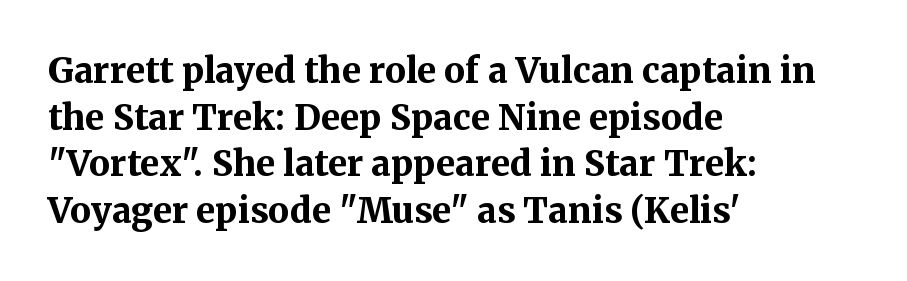
{"serif": "yes", "italic": "no", "bold": "yes", "weight": "bold", "width": "normal", "stroke_contrast": "medium", "x_height": "medium", "monospaced": "no", "underline": "no", "align": "left", "line_spacing": "normal", "line_spacing_ratio": 1.33, "letter_spacing": "normal", "letter_spacing_em": 0.0, "glyph_px": 35}
